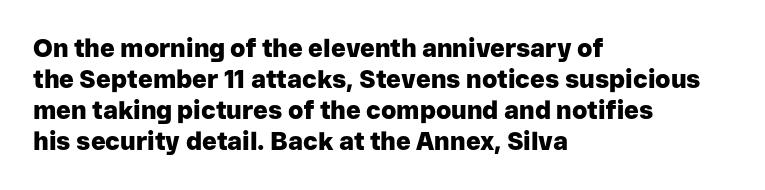
The image shows 25 px bold type, upright; set left-aligned, line spacing 1.24x, normal letter spacing, not underlined.
